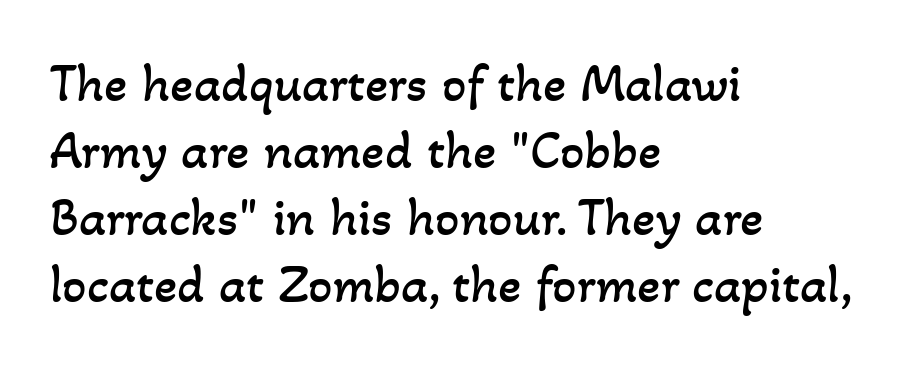
The image shows 54 px regular-weight type; set left-aligned, line spacing 1.24x, normal letter spacing, not underlined; low stroke contrast and a small x-height.
